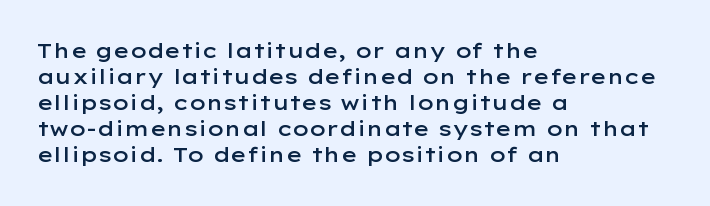
Set as a demibold, roughly 600 on the weight scale. Letter spacing: default. Where is the straight margin? On the left. Designer's note — italics off, roman on. Descenders are the only things crossing below the line.
